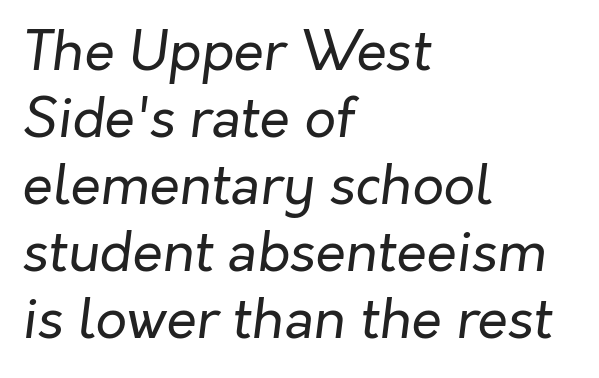
Q: Is the text bold? A: No.
Q: Is the text italic (slanted)? A: Yes, it leans right by about 7 degrees.
Q: Is the text underlined? A: No.
Q: How is the paragraph aligned? A: Left-aligned.
Q: Is the spacing between letters normal or unusually wide? A: Normal.
Q: Width (condensed, normal, or wide)? A: Normal.
Q: Stroke contrast? A: Low.
Q: x-height? A: Medium.
Q: Monospaced? A: No.
